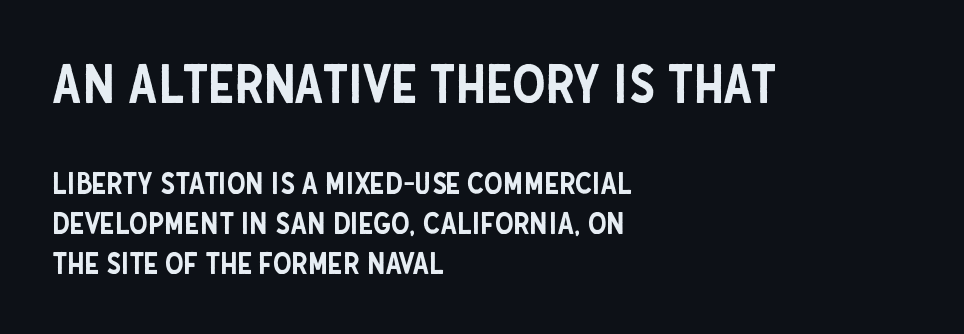
{"serif": "no", "italic": "no", "width": "condensed", "stroke_contrast": "low", "x_height": "large", "monospaced": "no", "underline": "no", "align": "left", "line_spacing": "normal", "line_spacing_ratio": 1.33, "letter_spacing": "normal", "letter_spacing_em": 0.0, "larger_block": "first", "size_ratio": 1.77, "glyph_px": 53}
